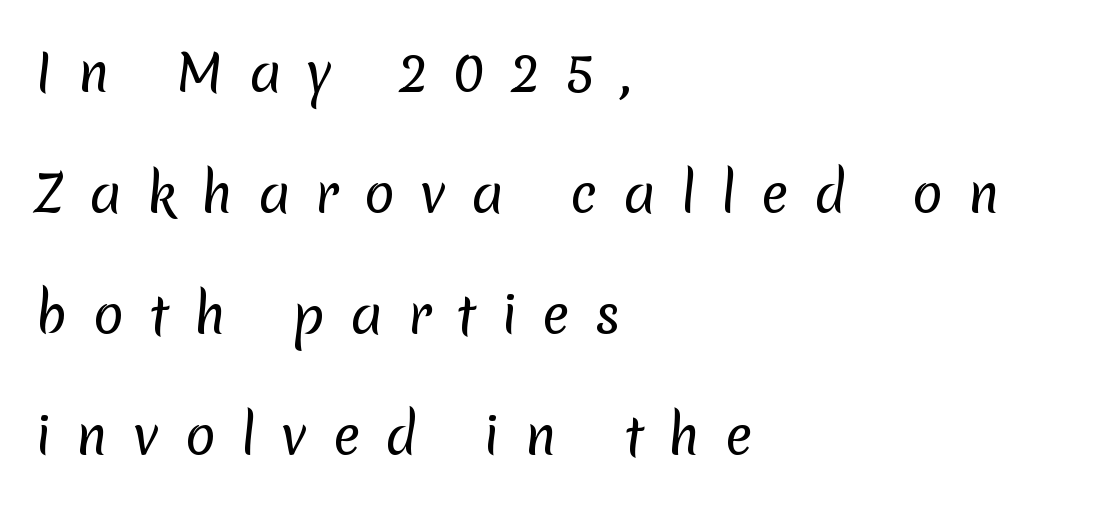
Q: Is the text bold? A: No.
Q: Is the typeface a serif or a sans-serif typeface? A: Sans-serif.
Q: Is the text underlined? A: No.
Q: How is the paragraph aligned? A: Left-aligned.
Q: Is the spacing between letters normal or unusually wide? A: Unusually wide.
Q: Is the spacing between lines tight, normal or loose? A: Loose.
Q: Width (condensed, normal, or wide)? A: Normal.
Q: Stroke contrast? A: Low.
Q: x-height? A: Medium.
Q: Monospaced? A: No.
